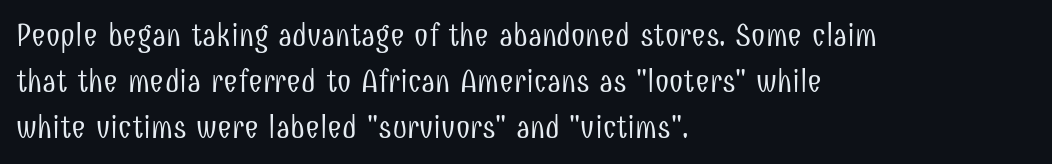
Q: Is the text bold? A: No.
Q: Is the text italic (slanted)? A: No, it is upright.
Q: Is the typeface a serif or a sans-serif typeface? A: Sans-serif.
Q: Is the text underlined? A: No.
Q: How is the paragraph aligned? A: Left-aligned.
Q: Is the spacing between letters normal or unusually wide? A: Normal.
Q: Is the spacing between lines tight, normal or loose? A: Normal.
Q: Width (condensed, normal, or wide)? A: Condensed.
Q: Stroke contrast? A: Low.
Q: x-height? A: Medium.
Q: Monospaced? A: No.
